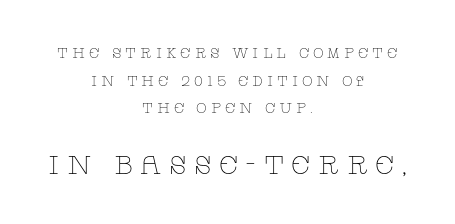
{"italic": "no", "bold": "no", "underline": "no", "align": "center", "line_spacing": "loose", "line_spacing_ratio": 1.98, "letter_spacing": "wide", "letter_spacing_em": 0.28, "larger_block": "second", "size_ratio": 1.86, "glyph_px": 26}
